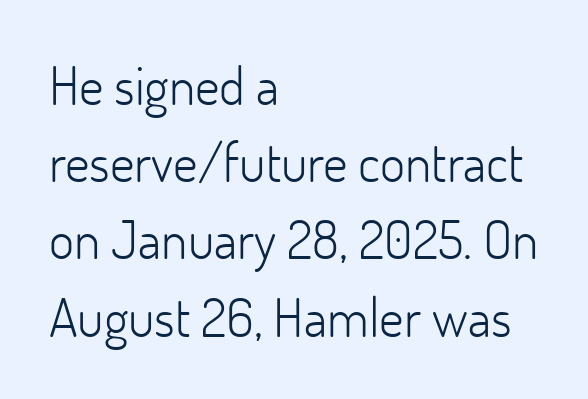
The image shows 54 px light sans-serif type, upright; set left-aligned, normal line spacing (1.43x), normal letter spacing, not underlined; low stroke contrast and a small x-height.
